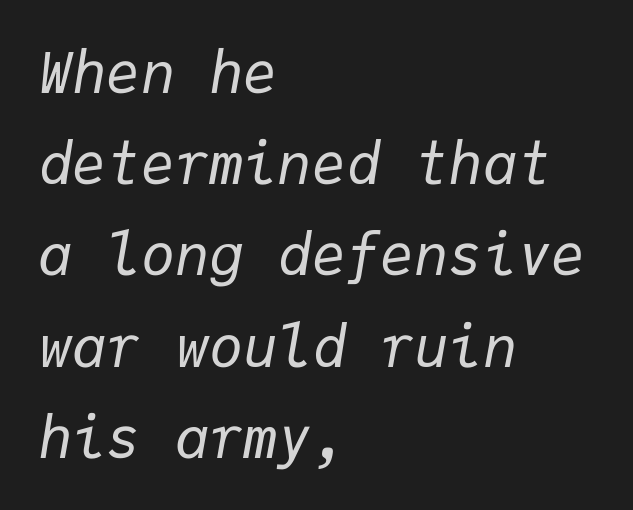
The image shows 57 px regular-weight type, italic (leaning right), monospaced; set left-aligned, normal line spacing (1.6x), normal letter spacing, not underlined; low stroke contrast and a medium x-height.
